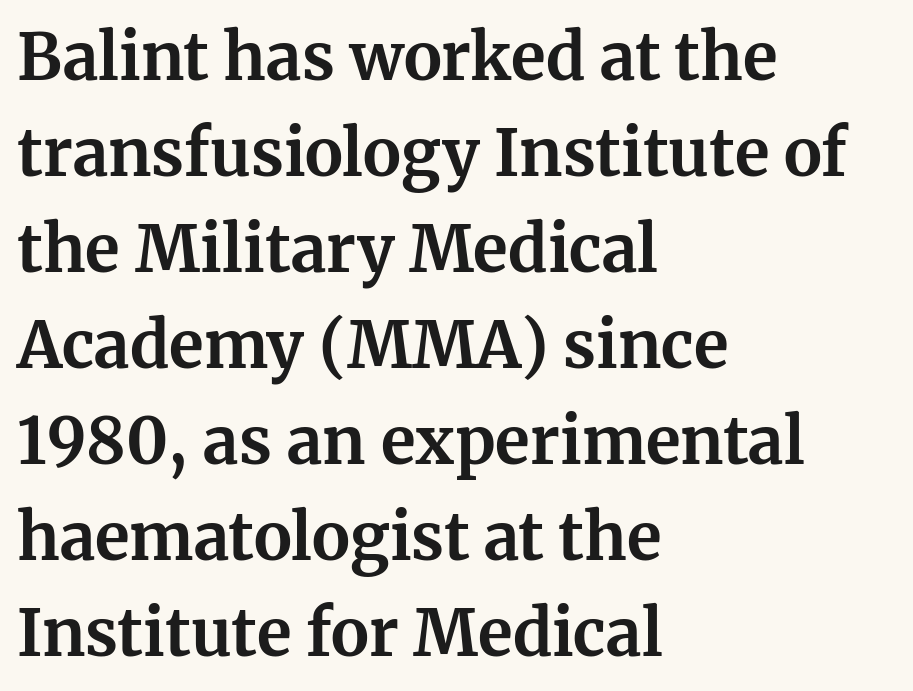
What stands out about the letter spacing? Nothing — it is the standard amount. Here the designer chose a conventional face with non-uniform glyph widths. One-word summary of the alignment: left. Underlining? Definitely not there. I'd call this a serif setting — the letters wear small feet. Baseline-to-baseline distance is the conventional proportion of letter height.
